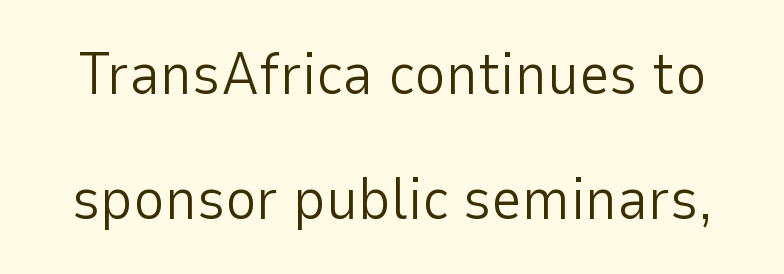
The image shows 60 px light sans-serif type, upright; set loose line spacing (2.08x), normal letter spacing, not underlined; low stroke contrast and a medium x-height.
